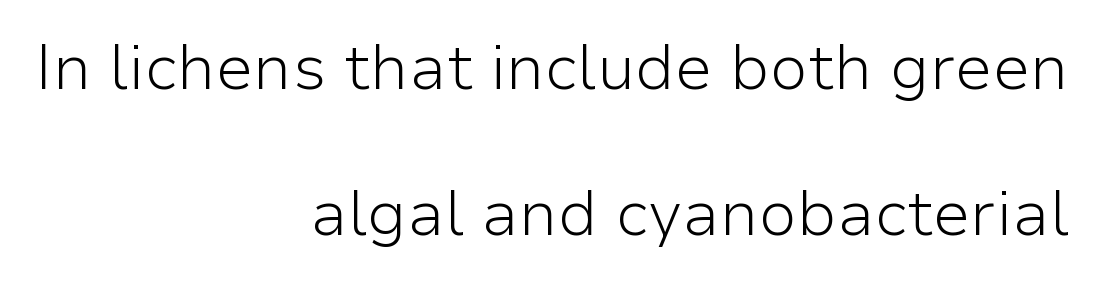
Lines of text with bare space underneath. The lines are quadded right. Students, note that the glyphs here touch the page at normal intervals. Is there any slant? The stems are plumb. The designer went with a sans here, leaving each stem footless. Is the stroke heavy? The answer is a plain regular-or-lighter.
